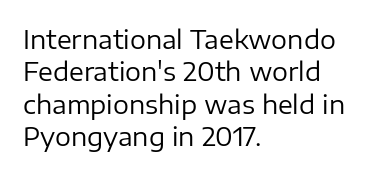
The words here are not underlined. Whoever set this chose a conventional vertical rhythm. Honestly, the letter spacing is just normal — you wouldn't notice it. Tall strokes in this sample are plumb rather than angled. Compared with a centered layout, this one pins lines to the left instead. The weight tops out at a normal text grade.
